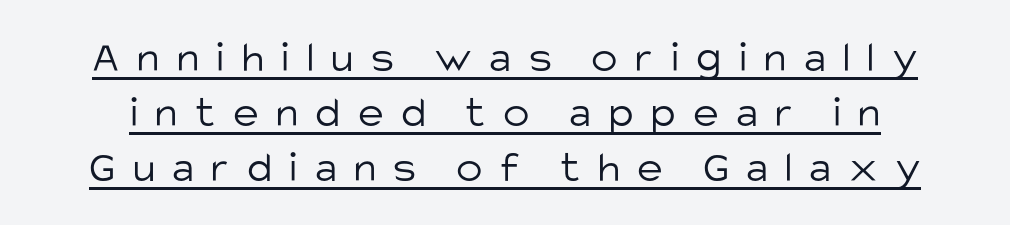
Q: Is the text bold? A: No.
Q: Is the text italic (slanted)? A: No, it is upright.
Q: Is the typeface a serif or a sans-serif typeface? A: Sans-serif.
Q: Is the text underlined? A: Yes.
Q: Is the spacing between letters normal or unusually wide? A: Unusually wide.
Q: Is the spacing between lines tight, normal or loose? A: Normal.
Q: Width (condensed, normal, or wide)? A: Normal.
Q: Stroke contrast? A: Low.
Q: x-height? A: Large.
Q: Monospaced? A: No.
